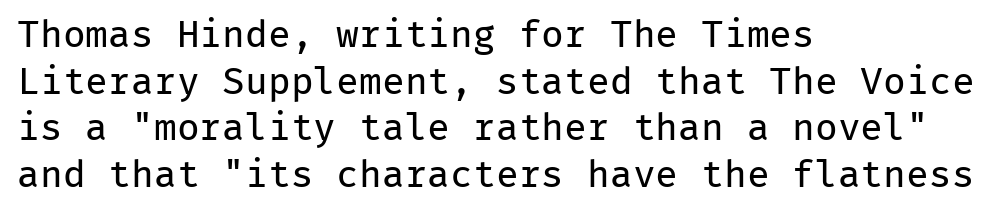
{"serif": "no", "italic": "no", "bold": "no", "weight": "regular", "width": "normal", "stroke_contrast": "low", "x_height": "medium", "monospaced": "yes", "underline": "no", "align": "left", "line_spacing_ratio": 1.23, "letter_spacing": "normal", "letter_spacing_em": 0.0, "glyph_px": 38}
